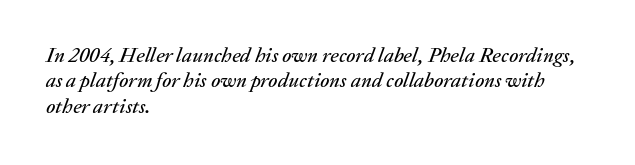
{"italic": "yes", "lean": "right", "slant_degrees": 20, "underline": "no", "align": "left", "line_spacing_ratio": 1.21, "letter_spacing": "normal", "letter_spacing_em": 0.0, "glyph_px": 21}
